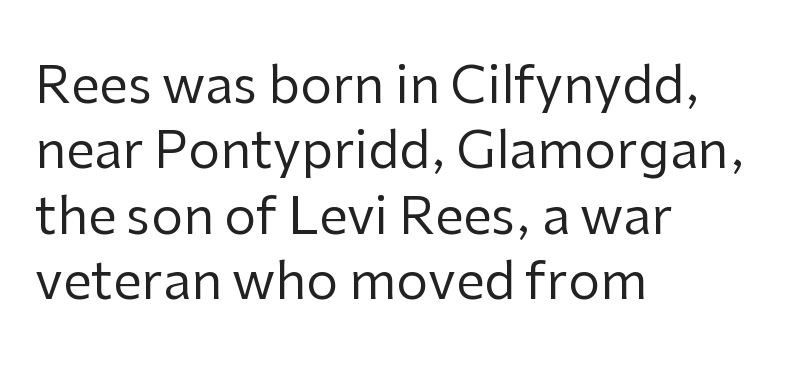
Q: Is the text bold? A: No.
Q: Is the text italic (slanted)? A: No, it is upright.
Q: Is the typeface a serif or a sans-serif typeface? A: Sans-serif.
Q: Is the text underlined? A: No.
Q: How is the paragraph aligned? A: Left-aligned.
Q: Is the spacing between letters normal or unusually wide? A: Normal.
Q: Is the spacing between lines tight, normal or loose? A: Normal.
Q: Width (condensed, normal, or wide)? A: Normal.
Q: Stroke contrast? A: Low.
Q: x-height? A: Medium.
Q: Monospaced? A: No.
